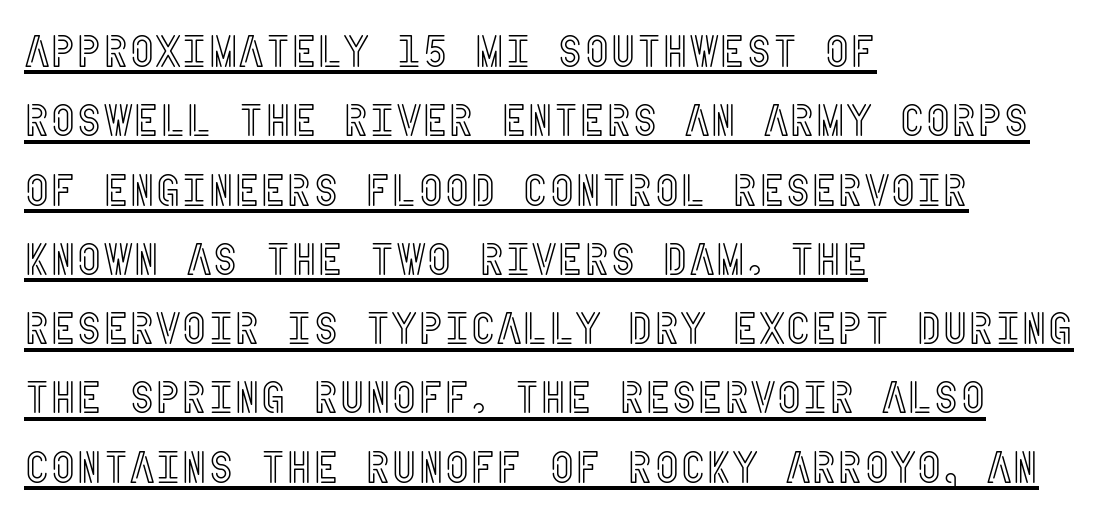
{"italic": "no", "width": "condensed", "x_height": "large", "underline": "yes", "align": "left", "line_spacing": "normal", "line_spacing_ratio": 1.54, "letter_spacing": "normal", "letter_spacing_em": 0.0, "glyph_px": 45}
